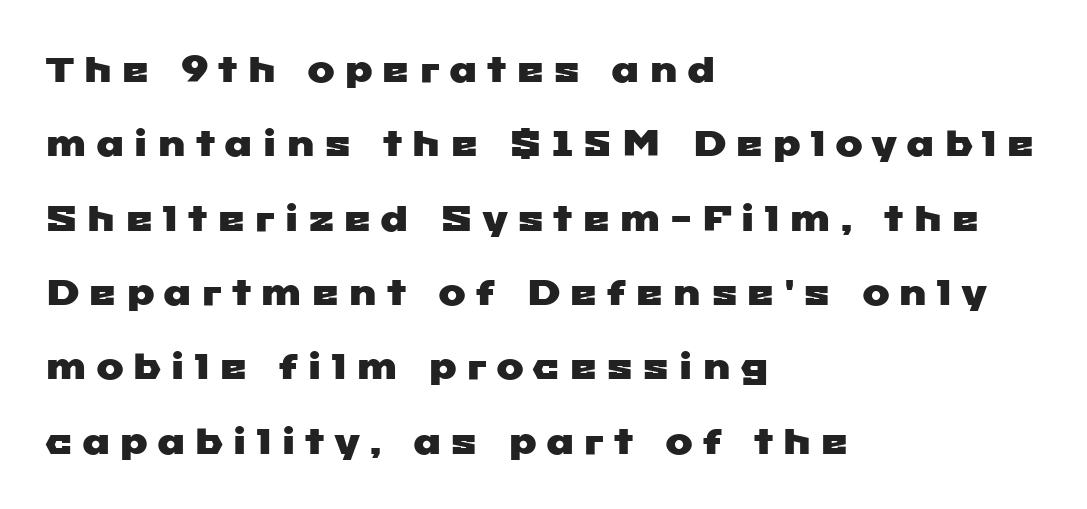
{"serif": "no", "width": "wide", "stroke_contrast": "low", "x_height": "medium", "monospaced": "no", "underline": "no", "align": "left", "line_spacing": "loose", "line_spacing_ratio": 2.01, "letter_spacing": "wide", "letter_spacing_em": 0.23, "glyph_px": 37}
